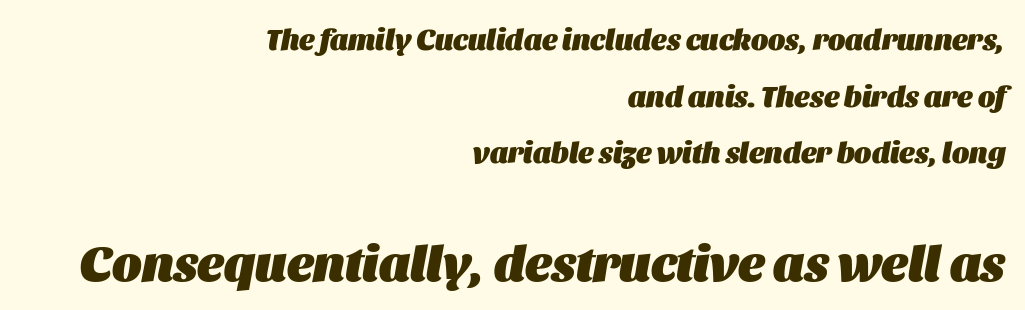
Q: Is the text bold? A: Yes.
Q: Is the text italic (slanted)? A: Yes, it leans right by about 11 degrees.
Q: Is the text underlined? A: No.
Q: How is the paragraph aligned? A: Right-aligned.
Q: Is the spacing between letters normal or unusually wide? A: Normal.
Q: Is the spacing between lines tight, normal or loose? A: Loose.
Q: Which block of text is set in a larger size, the first (top) or the second (bottom)? A: The second (bottom) one.
Q: Width (condensed, normal, or wide)? A: Normal.
Q: Stroke contrast? A: Medium.
Q: x-height? A: Large.
Q: Monospaced? A: No.
